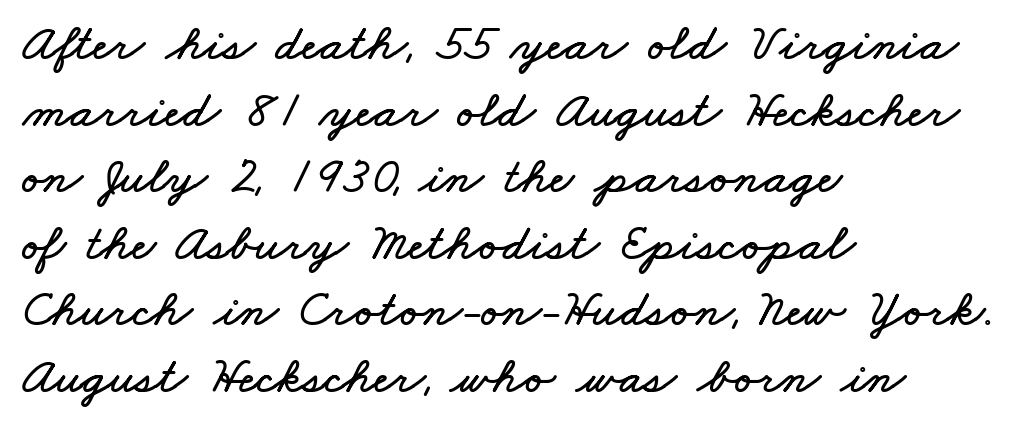
{"width": "wide", "stroke_contrast": "low", "x_height": "small", "monospaced": "no", "underline": "no", "align": "left", "line_spacing": "normal", "line_spacing_ratio": 1.28, "letter_spacing": "normal", "letter_spacing_em": 0.0, "glyph_px": 52}
